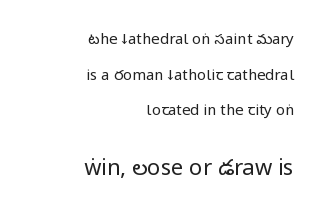
{"italic": "no", "bold": "no", "underline": "no", "align": "right", "line_spacing": "loose", "line_spacing_ratio": 2.37, "letter_spacing": "normal", "letter_spacing_em": 0.0, "larger_block": "second", "size_ratio": 1.47, "glyph_px": 22}
